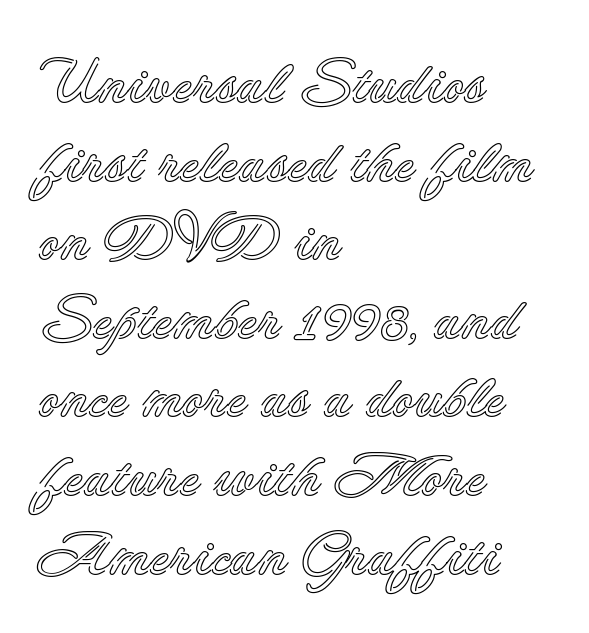
Is this a fixed-width face? No — the glyphs have proportional, varying widths. The line texture is even and compact thanks to regular tracking. Compared with a centered layout, this one pins lines to the left instead. The space between consecutive lines is moderate.
